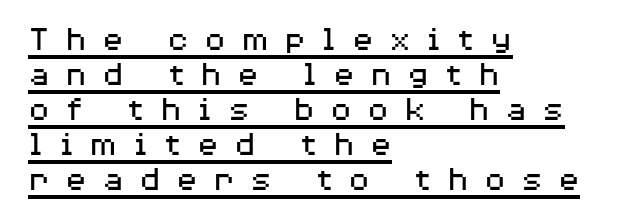
{"serif": "no", "italic": "no", "bold": "no", "weight": "regular", "width": "wide", "stroke_contrast": "medium", "x_height": "medium", "monospaced": "no", "underline": "yes", "align": "left", "line_spacing": "tight", "line_spacing_ratio": 0.97, "letter_spacing": "wide", "letter_spacing_em": 0.42, "glyph_px": 36}
